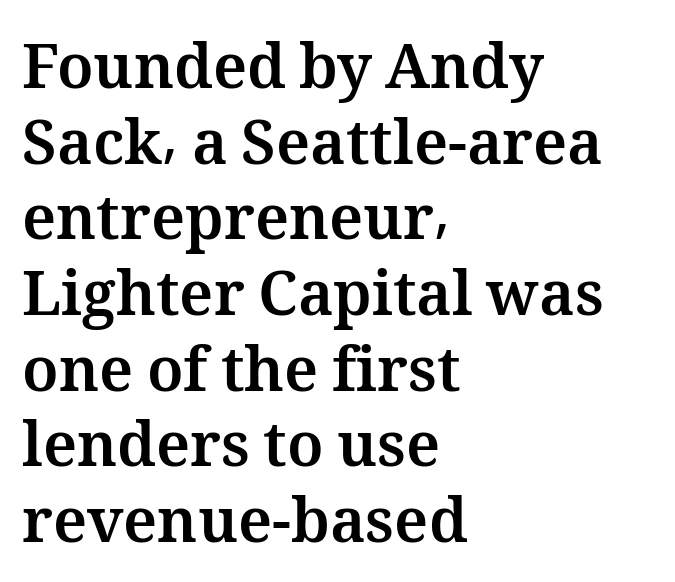
Observe the ordinary spacing: letters are neighbours, not strangers. These lines are rendered in a variable-pitch font. Descender tails drop into unmarked territory. Heft: maximum for text — a bold.
